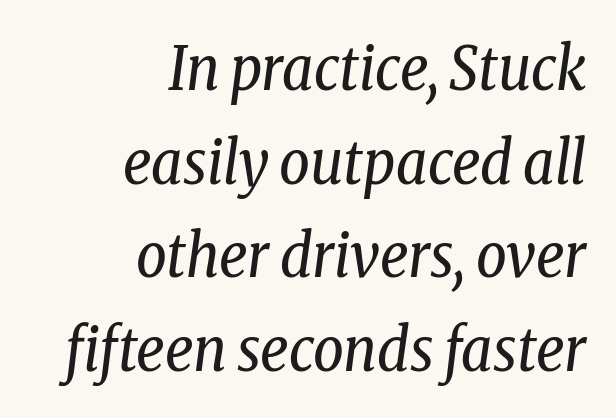
The image shows 60 px regular-weight, condensed serif type, italic (leaning right); set right-aligned, normal line spacing (1.56x), normal letter spacing, not underlined; low stroke contrast and a medium x-height.
